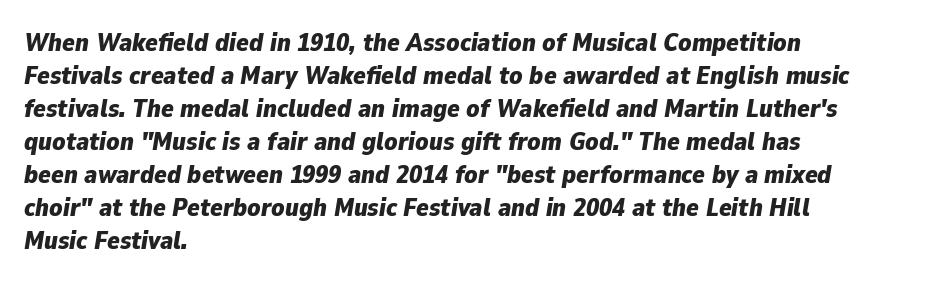
The gap between lines stays unmarked. Strokes here are thick enough to call this a true bold. This sample is left-justified, so line endings fall wherever the words run out. Does the leading feel generous? No, just average. The glyphs look as if they've been sheared to an angle. Letter spacing: default.
